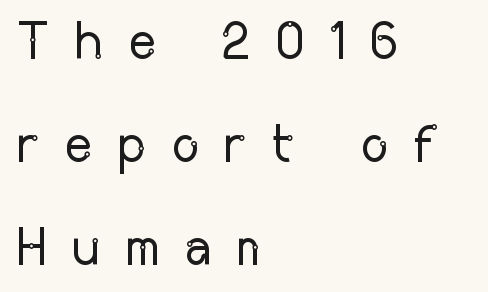
{"serif": "no", "italic": "no", "bold": "no", "weight": "regular", "width": "condensed", "stroke_contrast": "low", "x_height": "medium", "monospaced": "no", "underline": "no", "align": "left", "line_spacing": "loose", "line_spacing_ratio": 1.94, "letter_spacing": "wide", "letter_spacing_em": 0.46, "glyph_px": 53}
